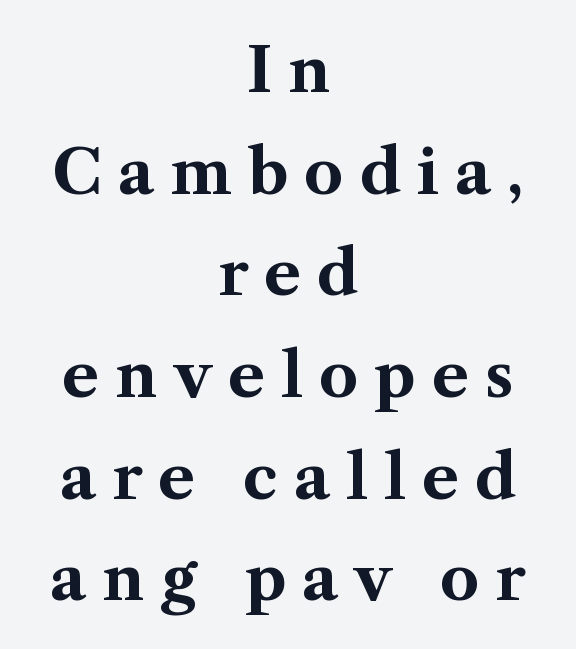
{"serif": "yes", "italic": "no", "bold": "yes", "weight": "bold", "width": "normal", "stroke_contrast": "medium", "x_height": "medium", "monospaced": "no", "underline": "no", "align": "center", "line_spacing": "normal", "line_spacing_ratio": 1.64, "letter_spacing": "wide", "letter_spacing_em": 0.26, "glyph_px": 62}
